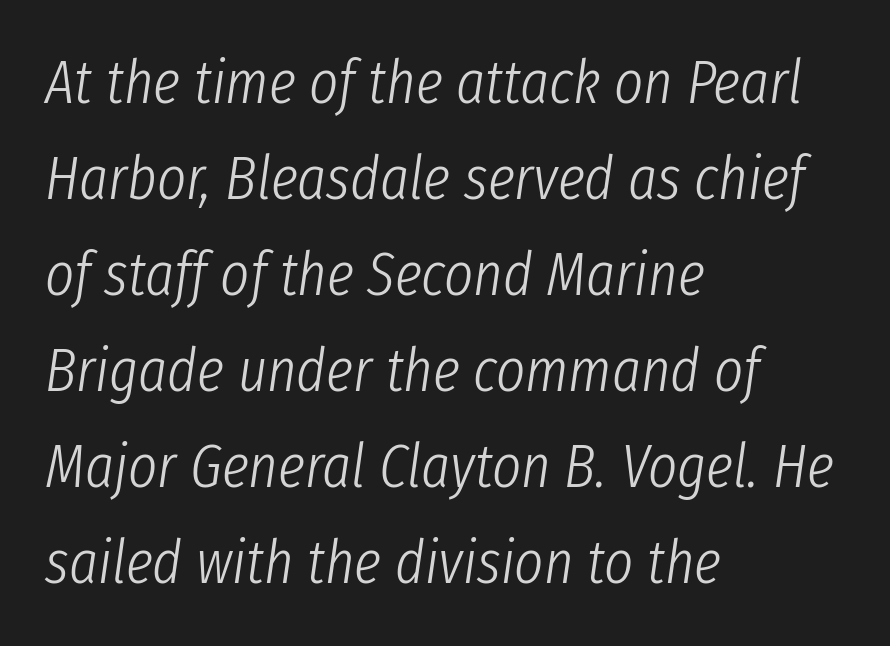
The image shows 62 px light, condensed type, italic (leaning right); set left-aligned, normal line spacing (1.55x), normal letter spacing, not underlined; low stroke contrast and a medium x-height.
